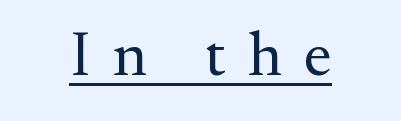
The specimen reads as upright at a glance. The strokes are not fattened; the text isn't bold. The type is letterspaced generously, with wide tracking. You can tell from the footed stems that serif type was used. Each line of the rendering has a horizontal stroke beneath the glyphs.
